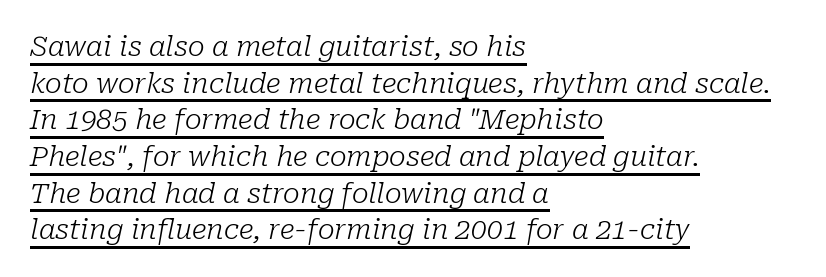
The image shows 28 px light serif type, italic (leaning right); set left-aligned, normal line spacing (1.31x), normal letter spacing, underlined; low stroke contrast and a medium x-height.
